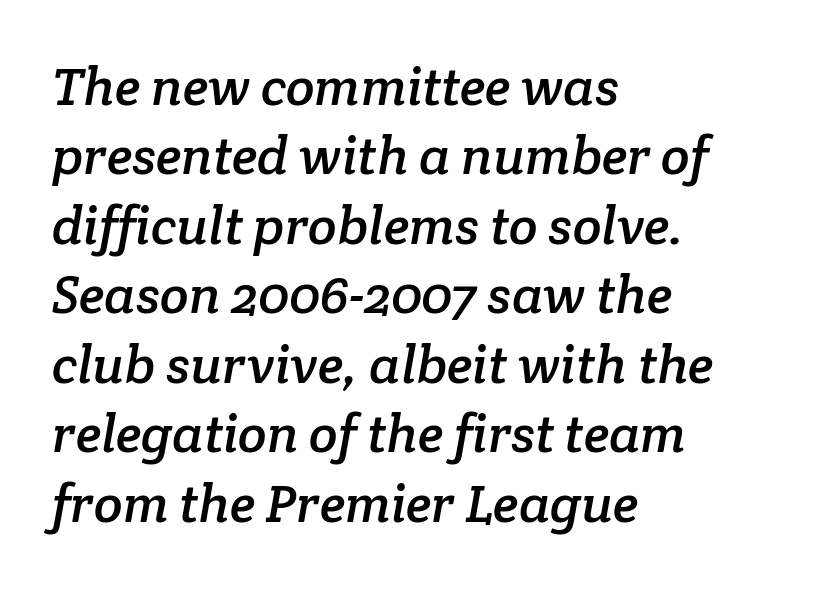
The image shows 53 px serif type; set left-aligned, normal line spacing (1.31x), normal letter spacing, not underlined; low stroke contrast and a medium x-height.
